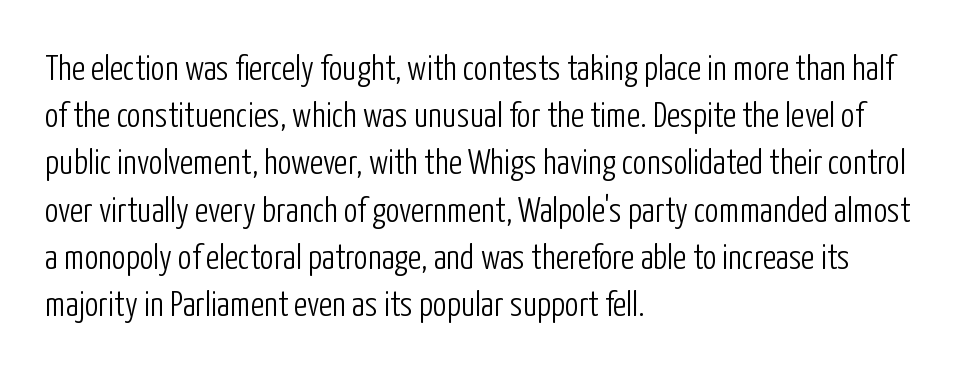
The image shows 35 px light, condensed sans-serif type, upright; set left-aligned, normal line spacing (1.35x), normal letter spacing, not underlined; low stroke contrast and a medium x-height.
